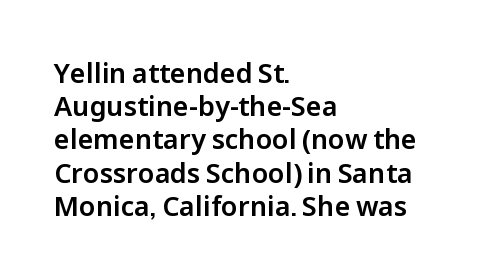
Q: Is the text italic (slanted)? A: No, it is upright.
Q: Is the text underlined? A: No.
Q: How is the paragraph aligned? A: Left-aligned.
Q: Is the spacing between letters normal or unusually wide? A: Normal.
